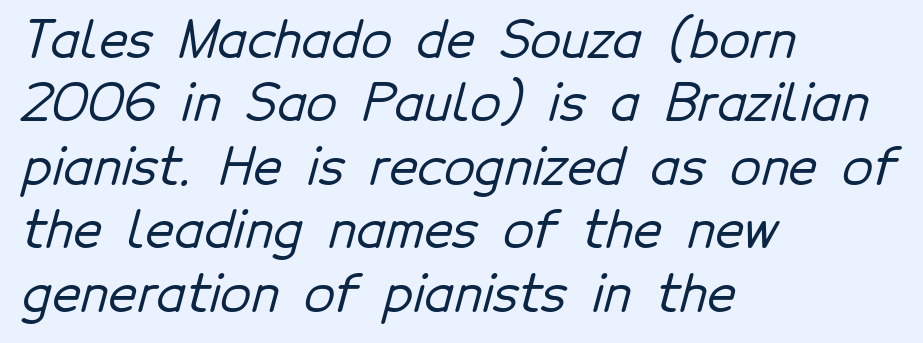
The image shows 50 px sans-serif type; set left-aligned, normal line spacing (1.27x), normal letter spacing, not underlined; low stroke contrast and a medium x-height.
